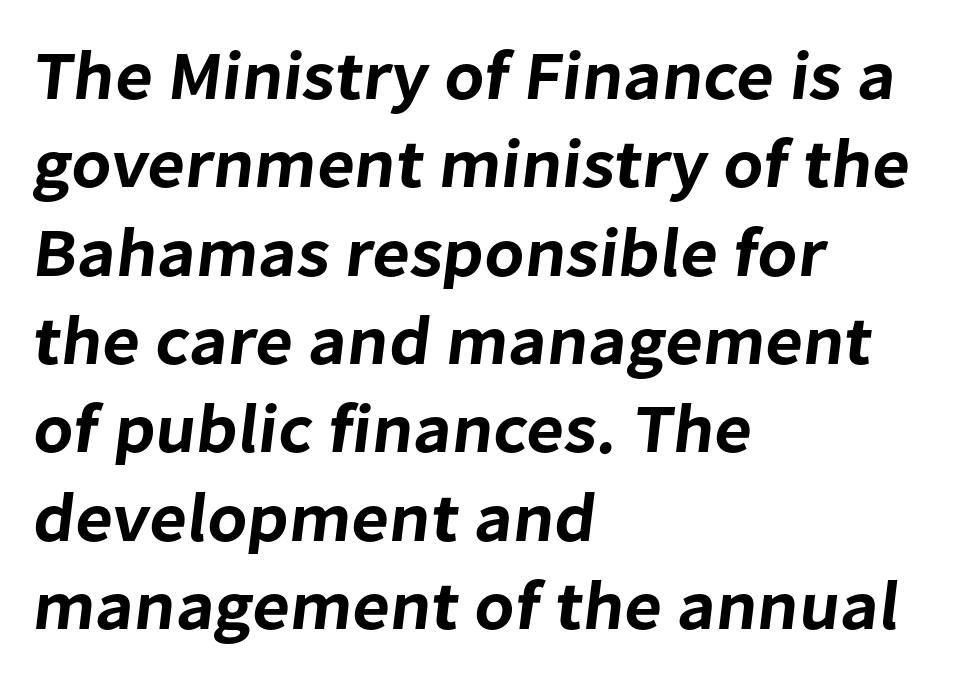
{"serif": "no", "width": "normal", "stroke_contrast": "low", "x_height": "medium", "monospaced": "no", "underline": "no", "align": "left", "line_spacing": "normal", "line_spacing_ratio": 1.28, "letter_spacing": "normal", "letter_spacing_em": 0.0, "glyph_px": 69}
